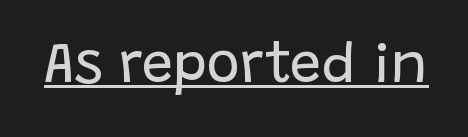
{"serif": "no", "italic": "no", "bold": "no", "weight": "regular", "width": "normal", "stroke_contrast": "low", "x_height": "large", "monospaced": "no", "underline": "yes", "letter_spacing": "normal", "letter_spacing_em": 0.0, "glyph_px": 56}
